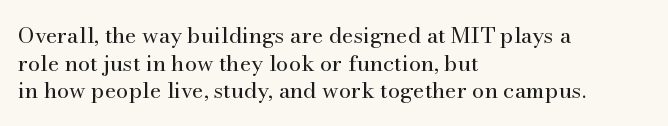
The typeface has the unassuming heft of standard copy or less. Vertical strokes here are truly vertical. A clean baseline with only descenders dipping below it. Default kerning and tracking; the words read as compact shapes.
